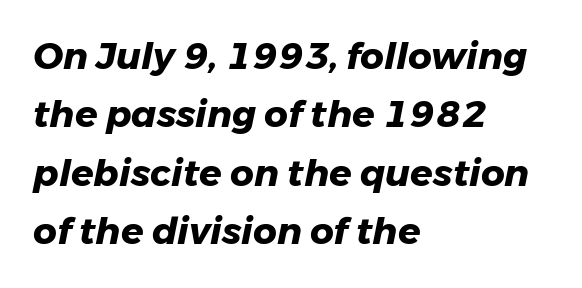
The image shows 37 px heavy type, italic (leaning right); set left-aligned, normal line spacing (1.58x), normal letter spacing, not underlined; low stroke contrast and a medium x-height.
